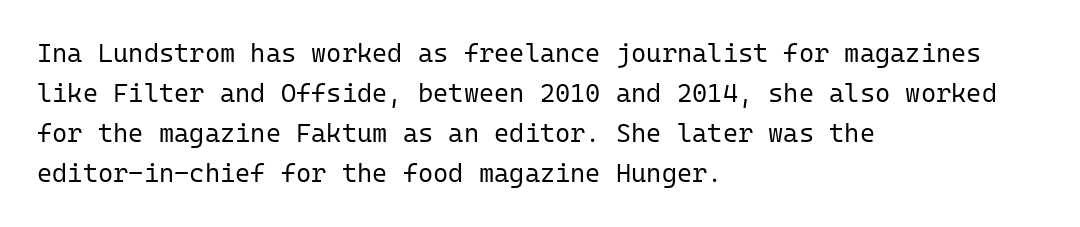
The image shows 26 px text type, upright; set left-aligned, normal line spacing (1.54x), normal letter spacing, not underlined.
